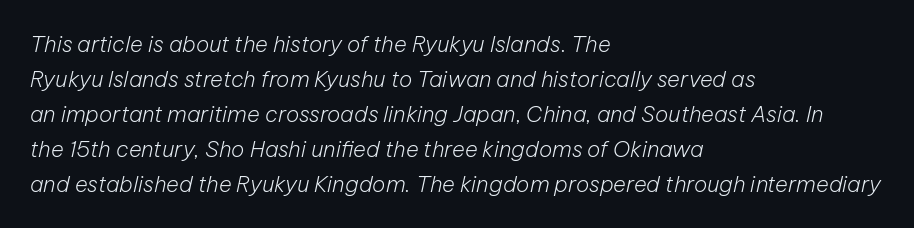
The image shows 22 px text type, italic (leaning right); set left-aligned, normal line spacing (1.59x), normal letter spacing, not underlined.
